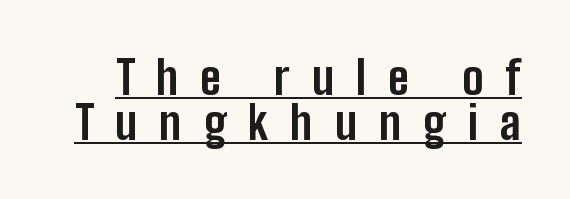
{"serif": "no", "italic": "no", "bold": "yes", "weight": "bold", "width": "condensed", "stroke_contrast": "low", "x_height": "medium", "monospaced": "no", "underline": "yes", "line_spacing": "tight", "line_spacing_ratio": 0.97, "letter_spacing": "wide", "letter_spacing_em": 0.47, "glyph_px": 46}
